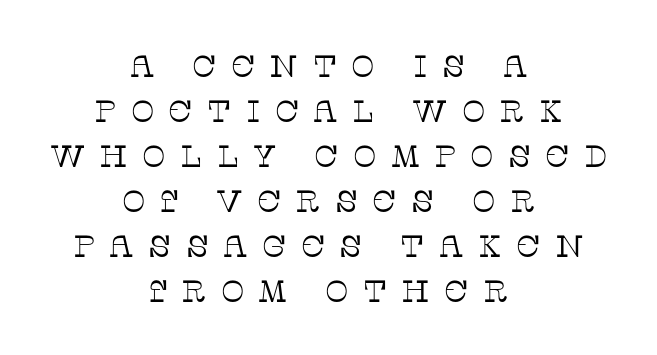
Q: Is the text bold? A: No.
Q: Is the text italic (slanted)? A: No, it is upright.
Q: Is the typeface a serif or a sans-serif typeface? A: Serif.
Q: Is the text underlined? A: No.
Q: How is the paragraph aligned? A: Centered.
Q: Is the spacing between letters normal or unusually wide? A: Unusually wide.
Q: Is the spacing between lines tight, normal or loose? A: Normal.
Q: Width (condensed, normal, or wide)? A: Normal.
Q: Stroke contrast? A: Low.
Q: x-height? A: Large.
Q: Monospaced? A: No.
